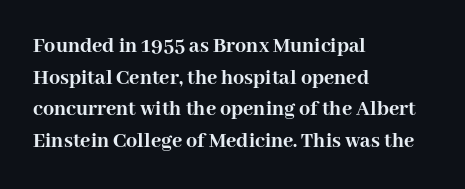
Beneath every word, the page is bare. Successive baselines arrive at the customary interval. It's the straight-up-and-down kind of type. Which margin do the lines hug? The left one — the right edge is uneven. Thick stems and heavy bowls — unmistakably bold.
